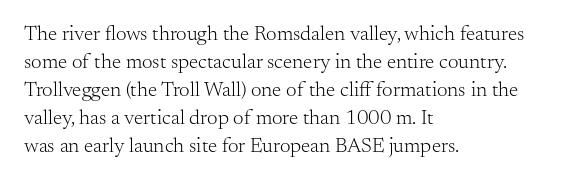
{"italic": "no", "bold": "no", "underline": "no", "align": "left", "line_spacing": "normal", "line_spacing_ratio": 1.33, "letter_spacing": "normal", "letter_spacing_em": 0.0, "glyph_px": 21}
